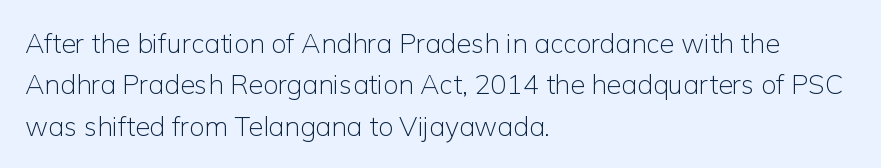
The image shows 27 px text type, upright; set left-aligned, normal line spacing (1.53x), normal letter spacing, not underlined.
